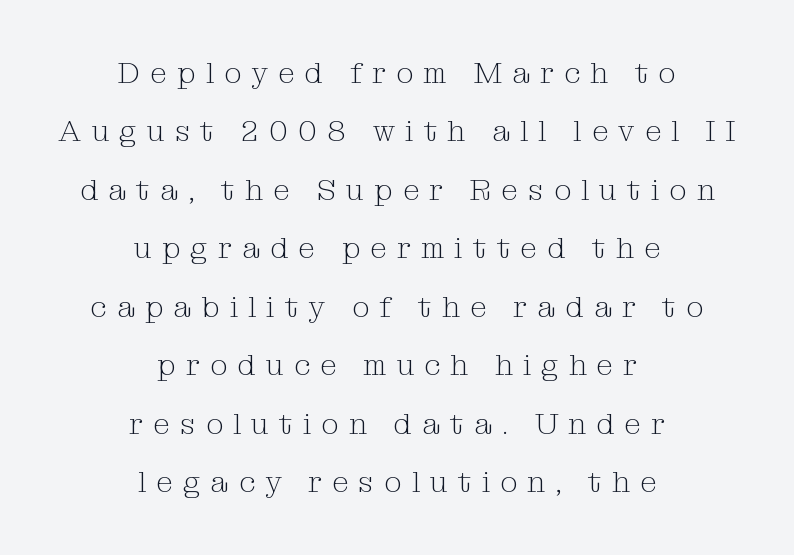
Q: Is the text bold? A: No.
Q: Is the text italic (slanted)? A: No, it is upright.
Q: Is the typeface a serif or a sans-serif typeface? A: Serif.
Q: Is the text underlined? A: No.
Q: How is the paragraph aligned? A: Centered.
Q: Is the spacing between letters normal or unusually wide? A: Unusually wide.
Q: Is the spacing between lines tight, normal or loose? A: Loose.
Q: Width (condensed, normal, or wide)? A: Normal.
Q: Stroke contrast? A: Medium.
Q: x-height? A: Medium.
Q: Monospaced? A: No.
